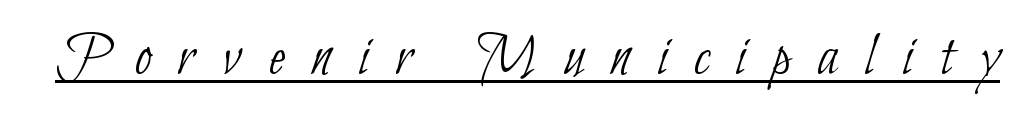
{"serif": "no", "bold": "no", "weight": "thin", "width": "condensed", "stroke_contrast": "low", "x_height": "small", "monospaced": "no", "underline": "yes", "letter_spacing": "wide", "letter_spacing_em": 0.44, "glyph_px": 61}
